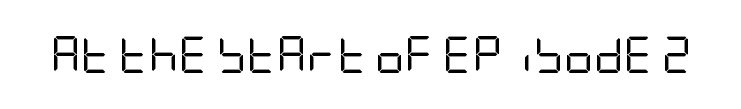
{"serif": "no", "italic": "no", "bold": "no", "weight": "regular", "width": "condensed", "stroke_contrast": "low", "x_height": "large", "underline": "no", "letter_spacing": "normal", "letter_spacing_em": 0.0, "glyph_px": 37}
